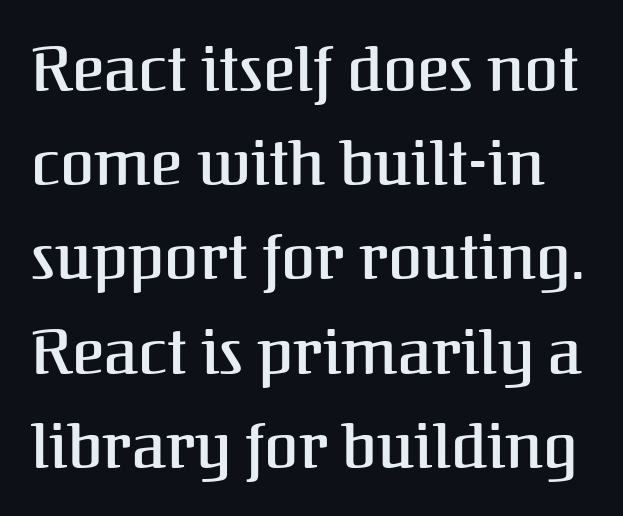
The image shows 62 px serif type, upright; set normal line spacing (1.52x), normal letter spacing, not underlined; medium stroke contrast and a medium x-height.
